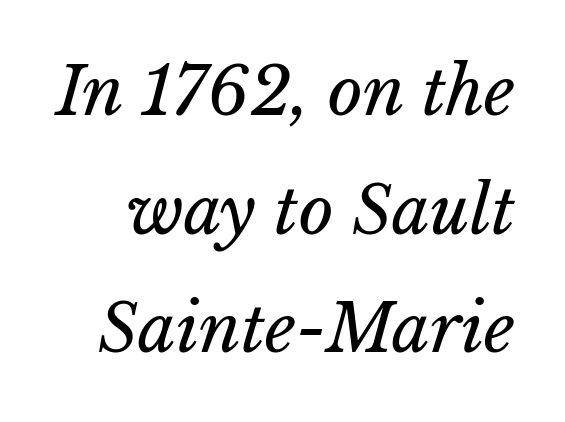
The image shows 67 px regular-weight type, italic (leaning right); set line spacing 1.77x, normal letter spacing, not underlined; low stroke contrast and a medium x-height.
